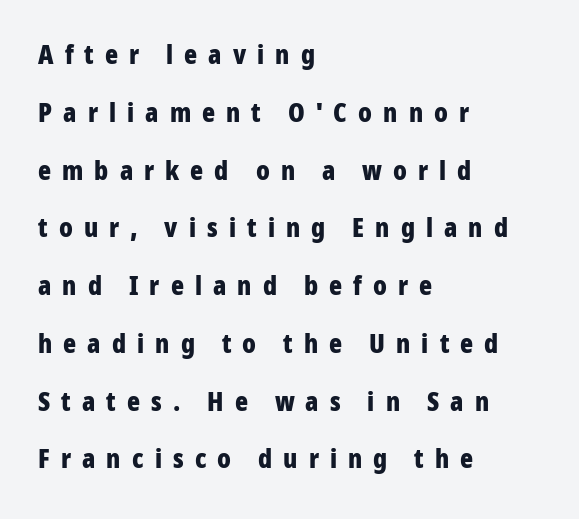
The image shows 27 px bold type, upright; set left-aligned, loose line spacing (2.14x), unusually wide letter spacing (+0.41 em), not underlined.
